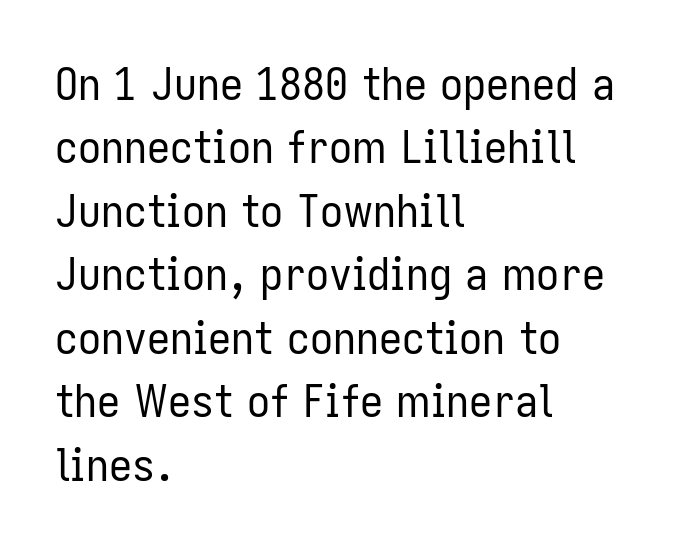
Q: Is the text bold? A: No.
Q: Is the text italic (slanted)? A: No, it is upright.
Q: Is the typeface a serif or a sans-serif typeface? A: Sans-serif.
Q: Is the text underlined? A: No.
Q: How is the paragraph aligned? A: Left-aligned.
Q: Is the spacing between letters normal or unusually wide? A: Normal.
Q: Is the spacing between lines tight, normal or loose? A: Normal.
Q: Width (condensed, normal, or wide)? A: Condensed.
Q: Stroke contrast? A: Low.
Q: x-height? A: Medium.
Q: Monospaced? A: No.
